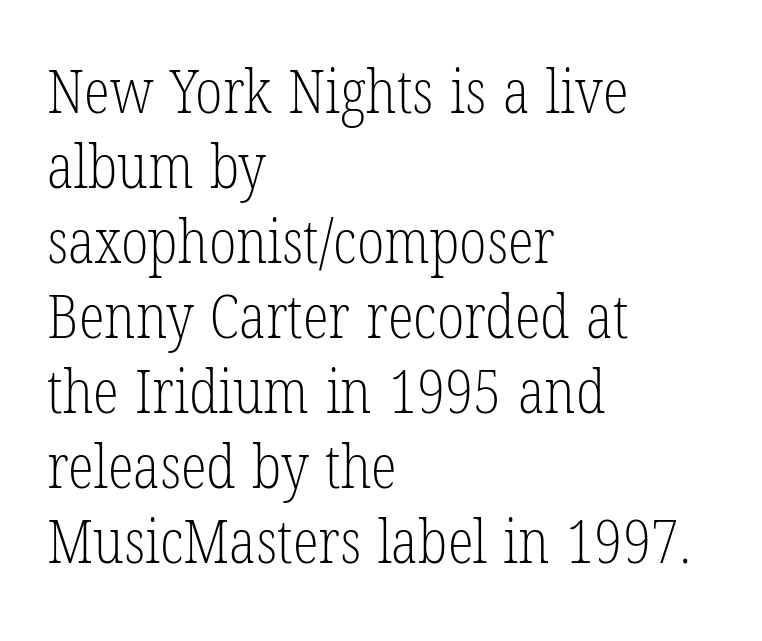
The image shows 60 px light, condensed serif type, upright; set left-aligned, normal line spacing (1.25x), normal letter spacing, not underlined; low stroke contrast and a medium x-height.
